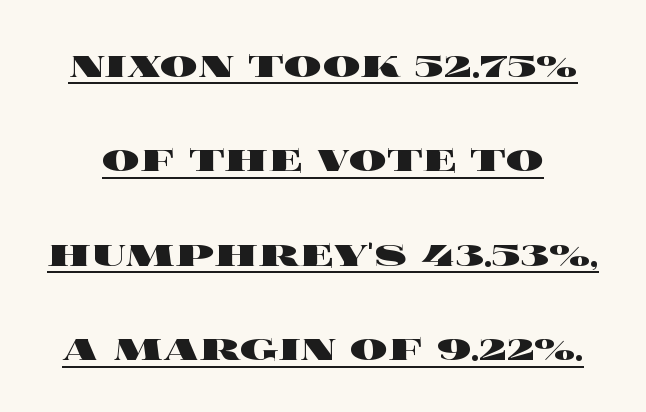
The image shows 47 px heavy, wide type, upright; set loose line spacing (2.01x), normal letter spacing, underlined; a large x-height.
